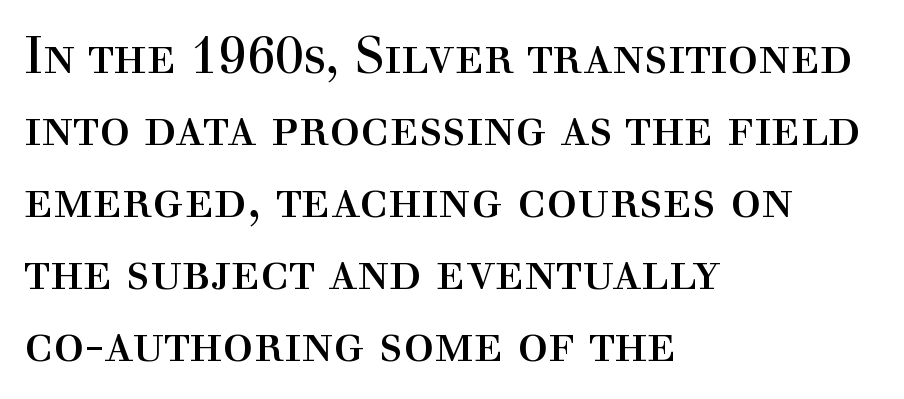
The image shows 51 px regular-weight serif type, upright; set left-aligned, normal line spacing (1.41x), normal letter spacing, not underlined; a medium x-height.
